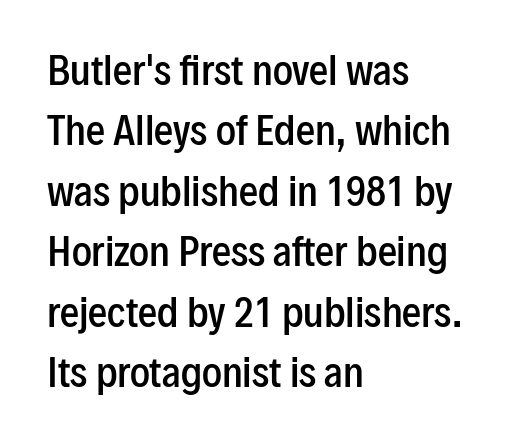
Every letter is mildly thick-stroked: semibold rather than bold. A roman cut, with each character standing at attention. Type style note: lacks serifs. Line spacing here is normal. Here the designer chose a conventional face with non-uniform glyph widths.
